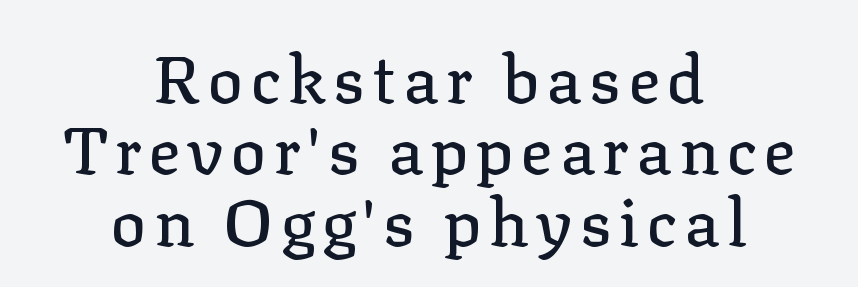
The image shows 66 px serif type, upright; set centered, tight line spacing (1.08x), not underlined; low stroke contrast and a medium x-height.
